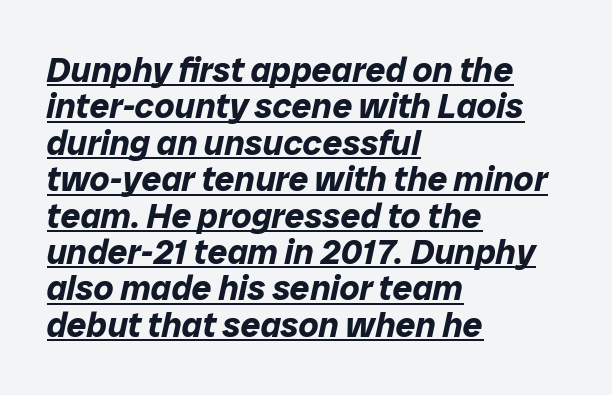
Q: Is the text bold? A: Yes.
Q: Is the text italic (slanted)? A: Yes, it leans right by about 12 degrees.
Q: Is the text underlined? A: Yes.
Q: How is the paragraph aligned? A: Left-aligned.
Q: Is the spacing between letters normal or unusually wide? A: Normal.
Q: Is the spacing between lines tight, normal or loose? A: Tight.
Q: Width (condensed, normal, or wide)? A: Normal.
Q: Stroke contrast? A: Low.
Q: x-height? A: Medium.
Q: Monospaced? A: No.
